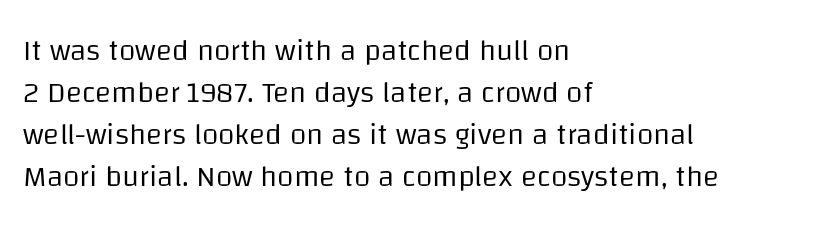
Q: Is the text bold? A: No.
Q: Is the text italic (slanted)? A: No, it is upright.
Q: Is the typeface a serif or a sans-serif typeface? A: Sans-serif.
Q: Is the text underlined? A: No.
Q: How is the paragraph aligned? A: Left-aligned.
Q: Is the spacing between letters normal or unusually wide? A: Normal.
Q: Is the spacing between lines tight, normal or loose? A: Normal.
Q: Width (condensed, normal, or wide)? A: Normal.
Q: Stroke contrast? A: Low.
Q: x-height? A: Large.
Q: Monospaced? A: No.
